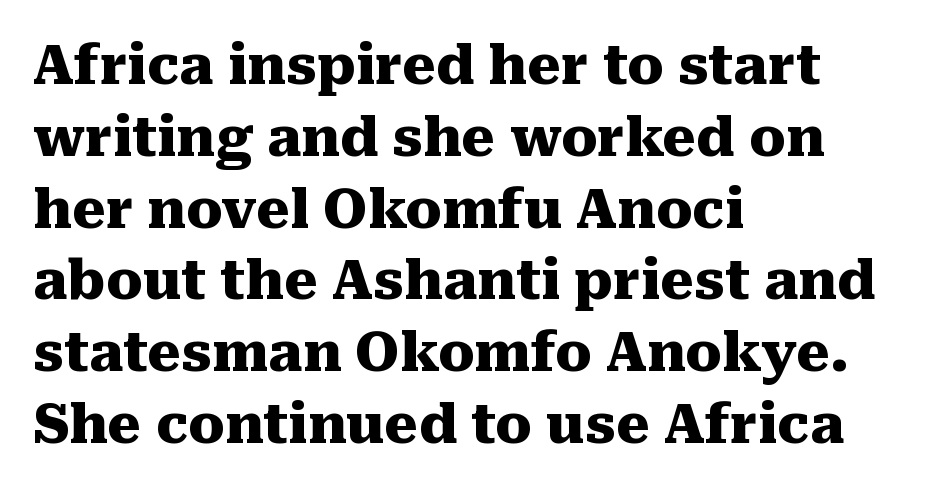
The image shows 54 px heavy serif type, upright; set left-aligned, normal line spacing (1.33x), normal letter spacing, not underlined; medium stroke contrast and a medium x-height.
